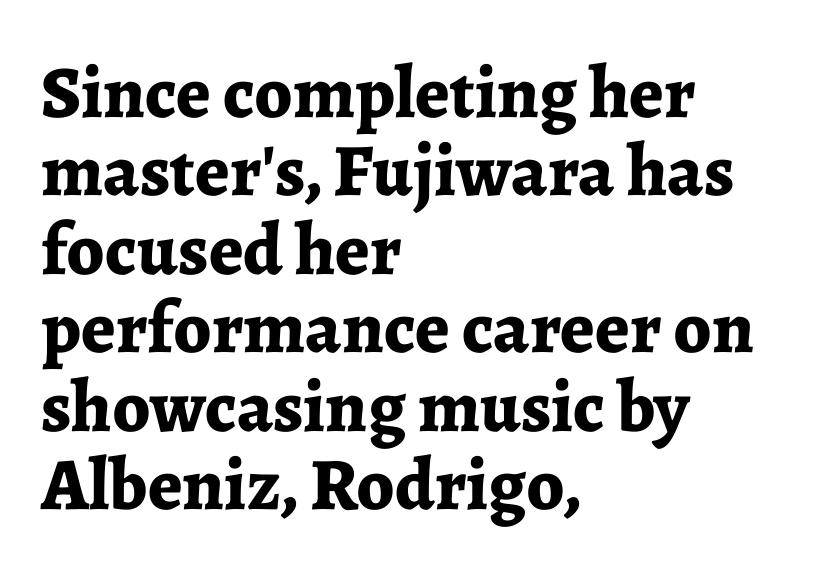
Letters rest on an invisible, unmarked baseline. These lines carry a lot of weight — the face is fully bold. The vertical gap from one line to the next is small. Nothing unusual about the tracking: characters are spaced as the font intends.
